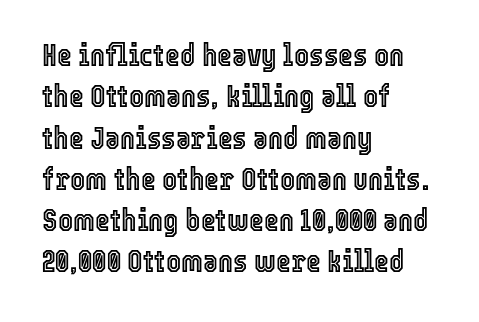
The image shows 32 px condensed type, upright; set left-aligned, normal line spacing (1.29x), normal letter spacing, not underlined; a medium x-height.
